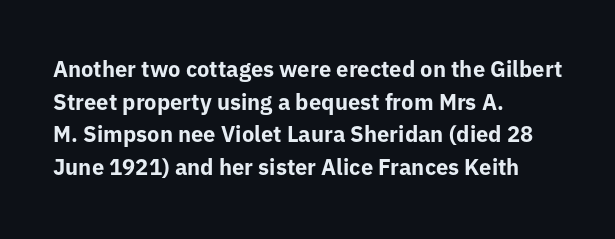
The letters stand straight up with perfectly vertical stems. Vertical spacing — default. Beneath every word, the page is bare. Typeset ragged right — the left edge is the straight one.
